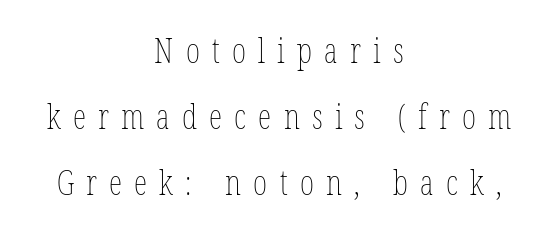
The image shows 34 px thin, condensed type, upright; set centered, loose line spacing (1.94x), unusually wide letter spacing (+0.36 em), not underlined; low stroke contrast and a medium x-height.
